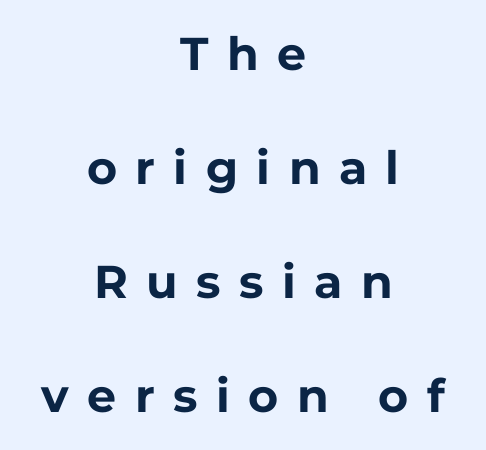
Honestly, the letter spacing is so wide it's the main thing you notice. The typography opts for an upright posture over an oblique one. Serif or sans? Sans — the stroke terminals are bare. Do the characters align in a grid? No, the font is proportional. Loosely led — the rows are spread out. On the weight axis this lands at bold, roughly 700.
